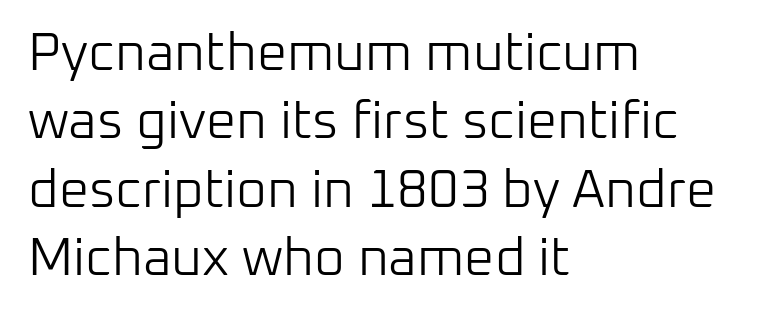
Q: Is the text bold? A: No.
Q: Is the text italic (slanted)? A: No, it is upright.
Q: Is the typeface a serif or a sans-serif typeface? A: Sans-serif.
Q: Is the text underlined? A: No.
Q: How is the paragraph aligned? A: Left-aligned.
Q: Is the spacing between letters normal or unusually wide? A: Normal.
Q: Is the spacing between lines tight, normal or loose? A: Normal.
Q: Width (condensed, normal, or wide)? A: Normal.
Q: Stroke contrast? A: Low.
Q: x-height? A: Medium.
Q: Monospaced? A: No.
